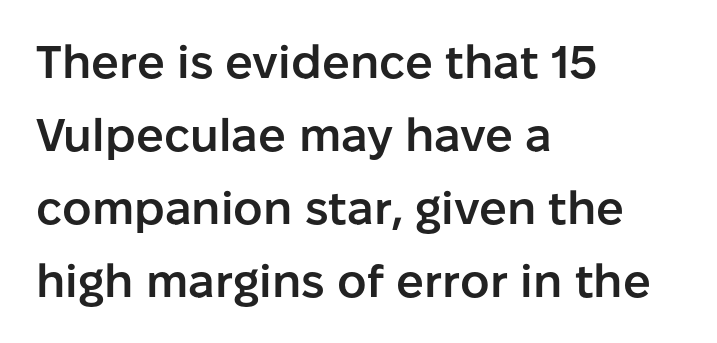
Q: Is the text bold? A: Semi-bold.
Q: Is the text italic (slanted)? A: No, it is upright.
Q: Is the typeface a serif or a sans-serif typeface? A: Sans-serif.
Q: Is the text underlined? A: No.
Q: How is the paragraph aligned? A: Left-aligned.
Q: Is the spacing between letters normal or unusually wide? A: Normal.
Q: Is the spacing between lines tight, normal or loose? A: Normal.
Q: Width (condensed, normal, or wide)? A: Normal.
Q: Stroke contrast? A: Low.
Q: x-height? A: Medium.
Q: Monospaced? A: No.
